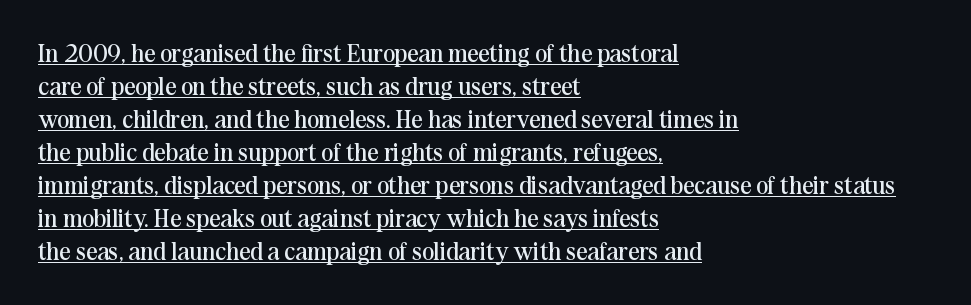
Q: Is the text bold? A: No.
Q: Is the text italic (slanted)? A: No, it is upright.
Q: Is the text underlined? A: Yes.
Q: How is the paragraph aligned? A: Left-aligned.
Q: Is the spacing between letters normal or unusually wide? A: Normal.
Q: Is the spacing between lines tight, normal or loose? A: Normal.
